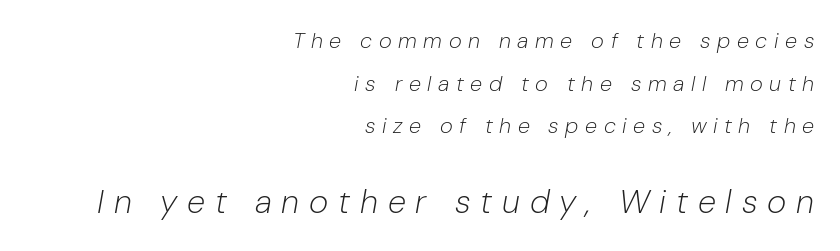
{"italic": "yes", "lean": "right", "slant_degrees": 10, "bold": "no", "weight": "light", "width": "normal", "stroke_contrast": "low", "x_height": "medium", "monospaced": "no", "underline": "no", "align": "right", "line_spacing": "loose", "line_spacing_ratio": 1.94, "letter_spacing": "wide", "letter_spacing_em": 0.3, "larger_block": "second", "size_ratio": 1.5, "glyph_px": 33}
